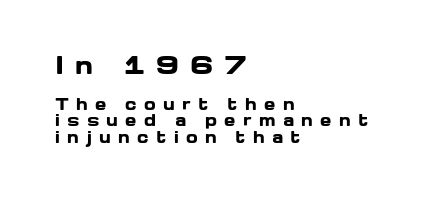
Q: Is the text bold? A: Yes.
Q: Is the text italic (slanted)? A: No, it is upright.
Q: Is the text underlined? A: No.
Q: How is the paragraph aligned? A: Left-aligned.
Q: Is the spacing between letters normal or unusually wide? A: Unusually wide.
Q: Is the spacing between lines tight, normal or loose? A: Tight.
Q: Which block of text is set in a larger size, the first (top) or the second (bottom)? A: The first (top) one.
